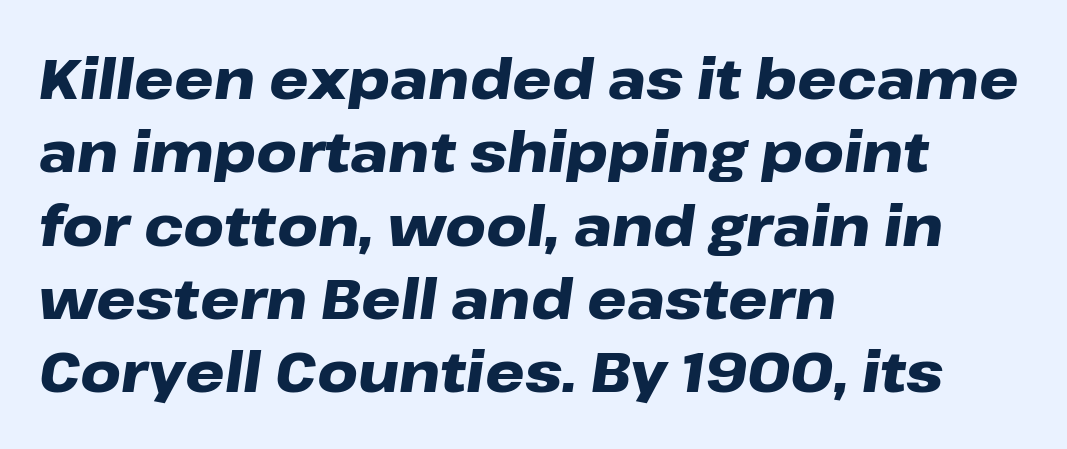
The image shows 56 px heavy, wide type, italic (leaning right); set left-aligned, normal line spacing (1.31x), normal letter spacing, not underlined; low stroke contrast and a medium x-height.
